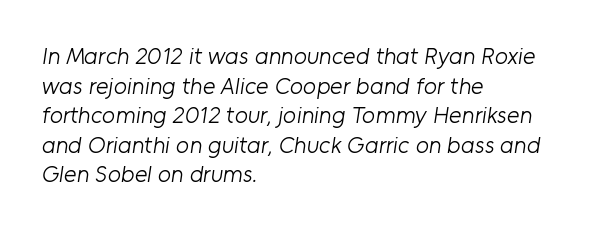
{"bold": "no", "underline": "no", "align": "left", "line_spacing_ratio": 1.23, "letter_spacing": "normal", "letter_spacing_em": 0.0, "glyph_px": 24}
